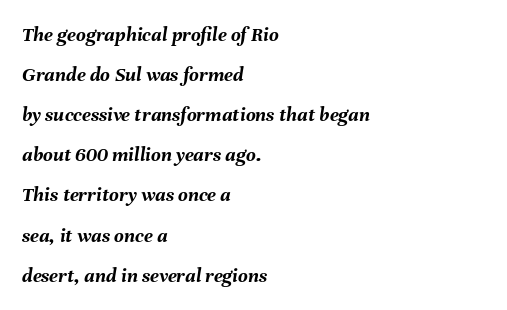
The image shows 21 px bold type, italic (leaning right); set left-aligned, loose line spacing (1.91x), normal letter spacing, not underlined.
